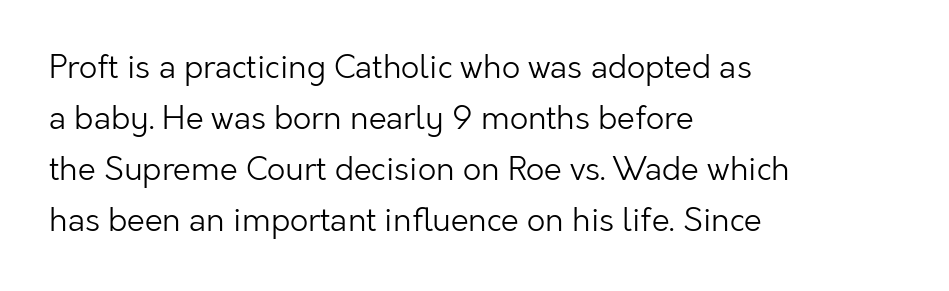
Q: Is the text bold? A: No.
Q: Is the text italic (slanted)? A: No, it is upright.
Q: Is the typeface a serif or a sans-serif typeface? A: Sans-serif.
Q: Is the text underlined? A: No.
Q: How is the paragraph aligned? A: Left-aligned.
Q: Is the spacing between letters normal or unusually wide? A: Normal.
Q: Is the spacing between lines tight, normal or loose? A: Normal.
Q: Width (condensed, normal, or wide)? A: Normal.
Q: Stroke contrast? A: Low.
Q: x-height? A: Medium.
Q: Monospaced? A: No.
